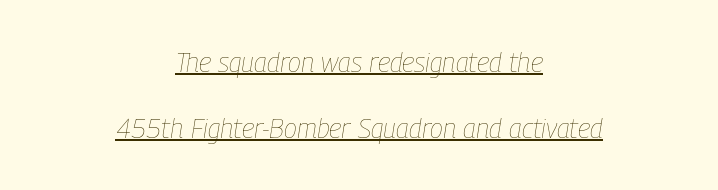
The image shows 27 px text type, italic (leaning right); set centered, loose line spacing (2.44x), normal letter spacing, underlined.
